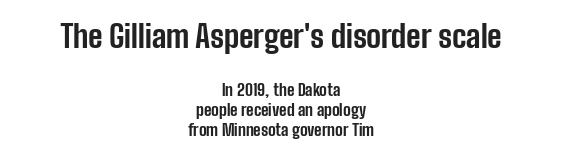
Q: Is the text bold? A: Yes.
Q: Is the text italic (slanted)? A: No, it is upright.
Q: Is the typeface a serif or a sans-serif typeface? A: Sans-serif.
Q: Is the text underlined? A: No.
Q: How is the paragraph aligned? A: Centered.
Q: Is the spacing between letters normal or unusually wide? A: Normal.
Q: Which block of text is set in a larger size, the first (top) or the second (bottom)? A: The first (top) one.
Q: Width (condensed, normal, or wide)? A: Condensed.
Q: Stroke contrast? A: Low.
Q: x-height? A: Medium.
Q: Monospaced? A: No.
